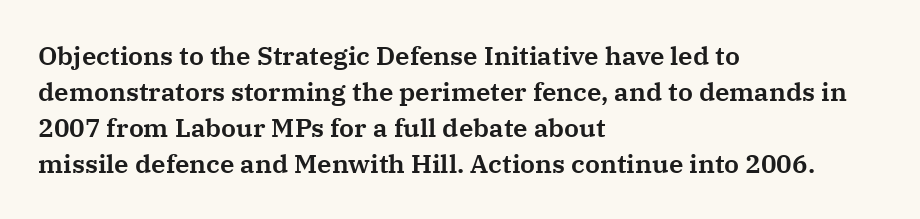
This is roman type, the default non-slanted kind. Standard letterfit; no display-style spreading of the glyphs. Evenly set lines give the paragraph a standard silhouette. The specimen omits any rule beneath the text block's lines. The paragraph shown leans on its left margin.
